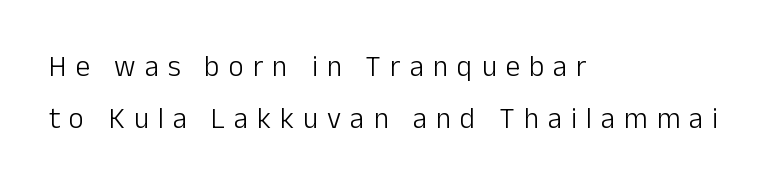
Q: Is the text bold? A: No.
Q: Is the text italic (slanted)? A: No, it is upright.
Q: Is the typeface a serif or a sans-serif typeface? A: Sans-serif.
Q: Is the text underlined? A: No.
Q: How is the paragraph aligned? A: Left-aligned.
Q: Is the spacing between letters normal or unusually wide? A: Unusually wide.
Q: Width (condensed, normal, or wide)? A: Normal.
Q: Stroke contrast? A: Low.
Q: x-height? A: Medium.
Q: Monospaced? A: No.
